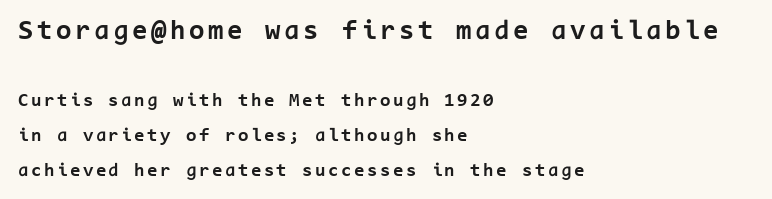
You can tell it's not italic because the verticals are truly vertical. Is the block centered? No — it sits flush against the left margin. Check the space under the baseline: it is left empty. This is heavy type, rendered in bold. Which chunk is bigger? The first one — the top block dwarfs the bottom.
